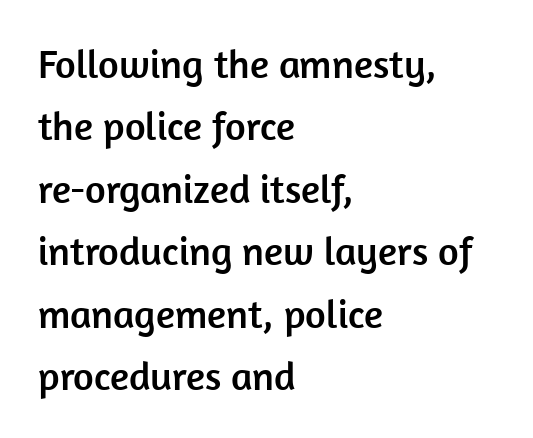
Q: Is the text italic (slanted)? A: No, it is upright.
Q: Is the typeface a serif or a sans-serif typeface? A: Sans-serif.
Q: Is the text underlined? A: No.
Q: How is the paragraph aligned? A: Left-aligned.
Q: Is the spacing between letters normal or unusually wide? A: Normal.
Q: Is the spacing between lines tight, normal or loose? A: Normal.
Q: Width (condensed, normal, or wide)? A: Normal.
Q: Stroke contrast? A: Low.
Q: x-height? A: Medium.
Q: Monospaced? A: No.
